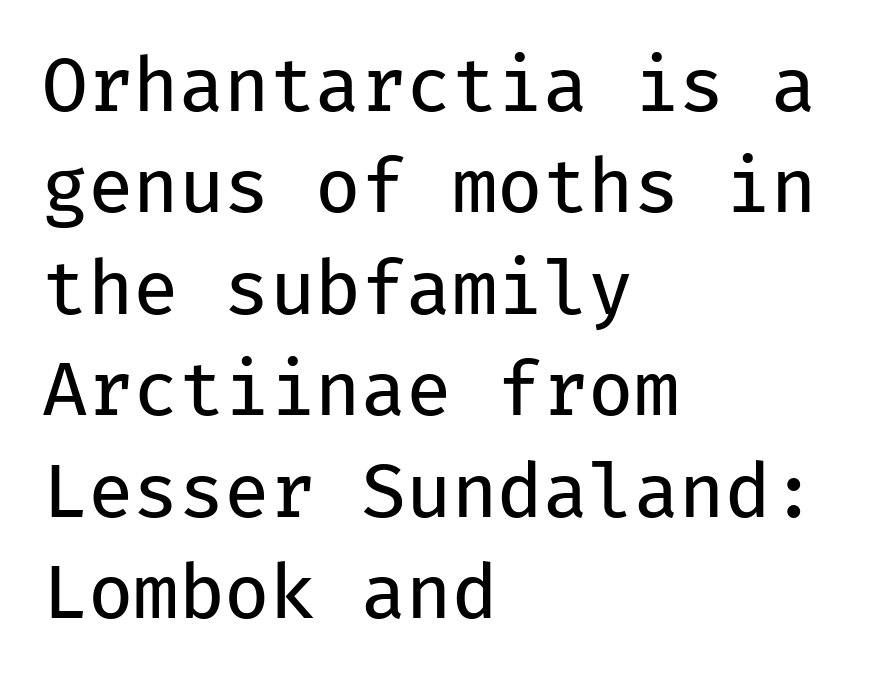
The image shows 74 px regular-weight sans-serif type, upright, monospaced; set left-aligned, normal line spacing (1.37x), normal letter spacing, not underlined; low stroke contrast and a medium x-height.
